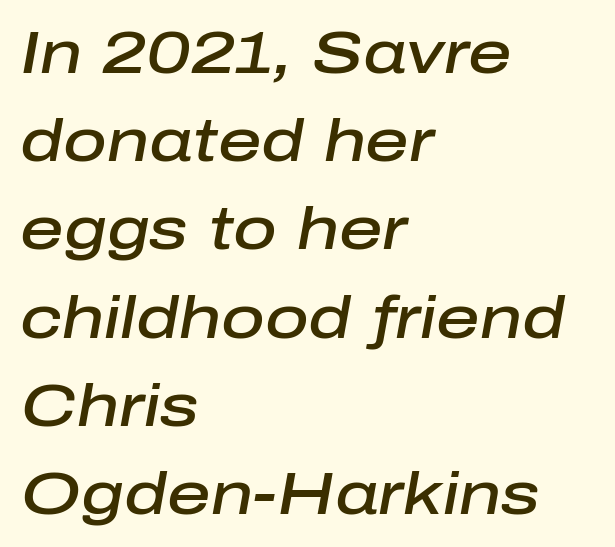
Q: Is the text bold? A: Semi-bold.
Q: Is the text italic (slanted)? A: Yes, it leans right by about 10 degrees.
Q: Is the text underlined? A: No.
Q: How is the paragraph aligned? A: Left-aligned.
Q: Is the spacing between letters normal or unusually wide? A: Normal.
Q: Is the spacing between lines tight, normal or loose? A: Normal.
Q: Width (condensed, normal, or wide)? A: Normal.
Q: Stroke contrast? A: Low.
Q: x-height? A: Medium.
Q: Monospaced? A: No.
